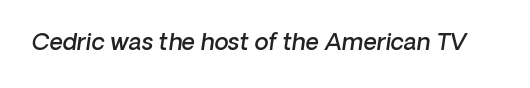
Q: Is the text bold? A: Semi-bold.
Q: Is the text italic (slanted)? A: Yes, it leans right by about 8 degrees.
Q: Is the text underlined? A: No.
Q: Is the spacing between letters normal or unusually wide? A: Normal.
